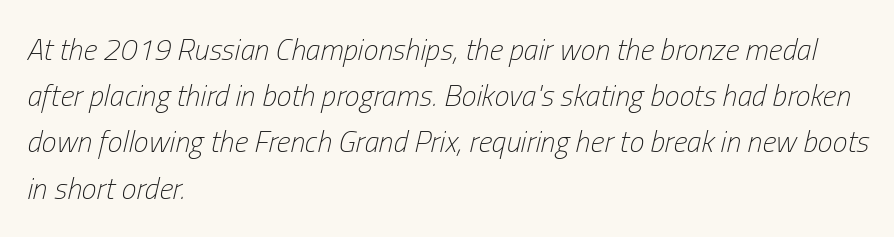
{"italic": "yes", "lean": "right", "slant_degrees": 13, "bold": "no", "weight": "light", "width": "condensed", "stroke_contrast": "low", "x_height": "medium", "monospaced": "no", "underline": "no", "align": "left", "line_spacing": "normal", "line_spacing_ratio": 1.54, "letter_spacing": "normal", "letter_spacing_em": 0.0, "glyph_px": 30}
